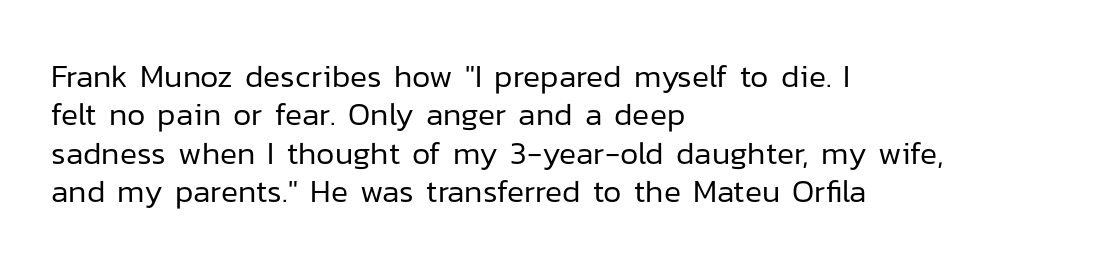
{"serif": "no", "italic": "no", "bold": "no", "weight": "regular", "width": "normal", "stroke_contrast": "low", "x_height": "medium", "monospaced": "no", "underline": "no", "align": "left", "line_spacing_ratio": 1.2, "letter_spacing": "normal", "letter_spacing_em": 0.0, "glyph_px": 32}
